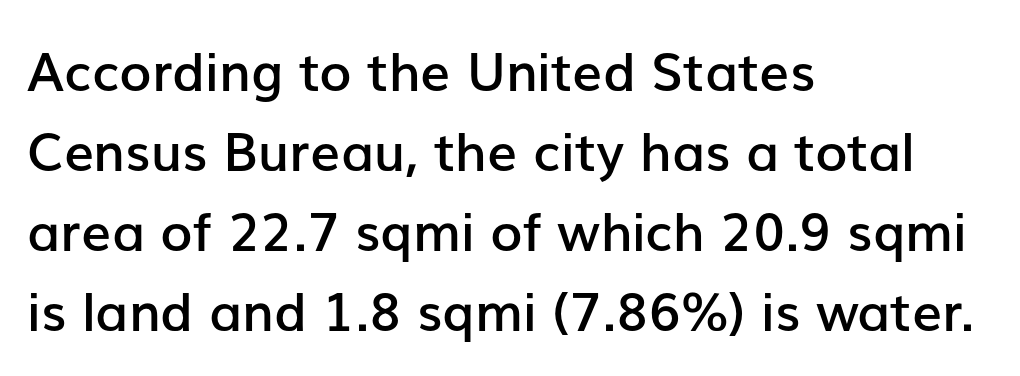
The image shows 53 px semibold sans-serif type, upright; set left-aligned, normal line spacing (1.51x), normal letter spacing, not underlined; low stroke contrast and a medium x-height.
